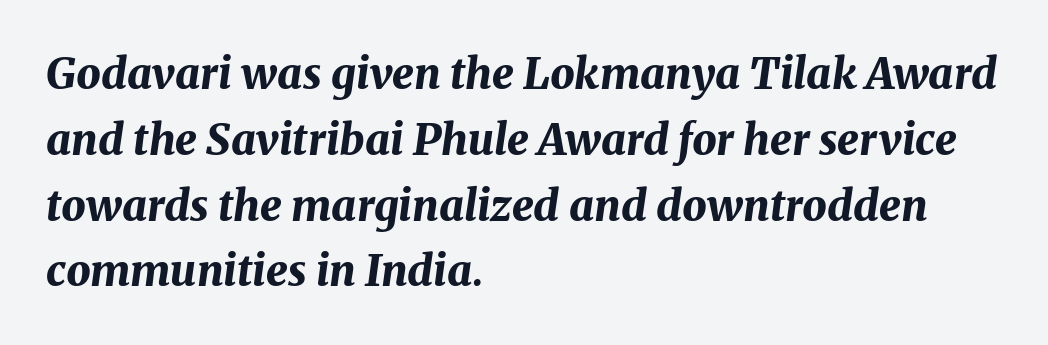
{"italic": "yes", "lean": "right", "slant_degrees": 8, "bold": "yes", "weight": "bold", "width": "normal", "stroke_contrast": "medium", "x_height": "medium", "monospaced": "no", "underline": "no", "align": "left", "line_spacing": "normal", "line_spacing_ratio": 1.53, "letter_spacing": "normal", "letter_spacing_em": 0.0, "glyph_px": 43}
